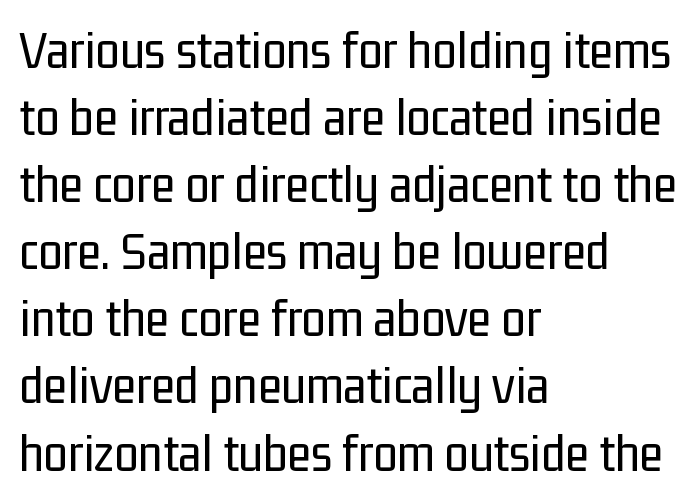
{"serif": "no", "italic": "no", "bold": "no", "weight": "regular", "width": "condensed", "stroke_contrast": "low", "x_height": "medium", "monospaced": "no", "underline": "no", "align": "left", "line_spacing_ratio": 1.22, "letter_spacing": "normal", "letter_spacing_em": 0.0, "glyph_px": 55}
